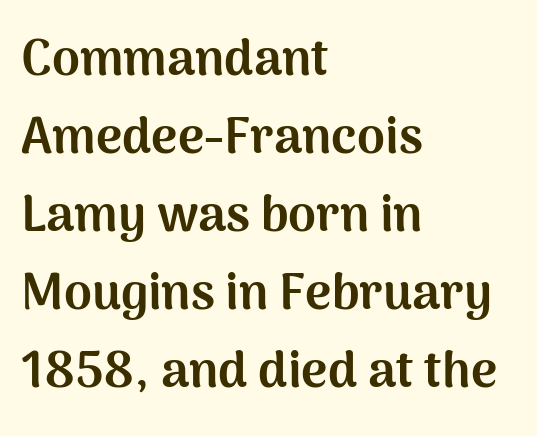
{"serif": "no", "italic": "no", "bold": "yes", "weight": "bold", "width": "normal", "stroke_contrast": "medium", "x_height": "medium", "monospaced": "no", "underline": "no", "align": "left", "line_spacing": "normal", "line_spacing_ratio": 1.56, "letter_spacing": "normal", "letter_spacing_em": 0.0, "glyph_px": 50}
